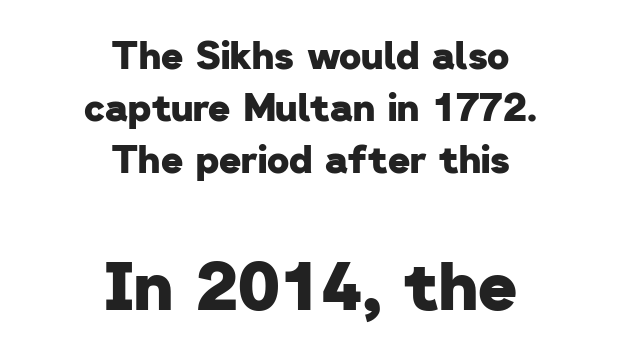
{"serif": "no", "bold": "yes", "weight": "heavy", "width": "normal", "stroke_contrast": "low", "x_height": "medium", "monospaced": "no", "underline": "no", "align": "center", "line_spacing": "normal", "line_spacing_ratio": 1.37, "letter_spacing": "normal", "letter_spacing_em": 0.0, "larger_block": "second", "size_ratio": 1.76, "glyph_px": 67}
